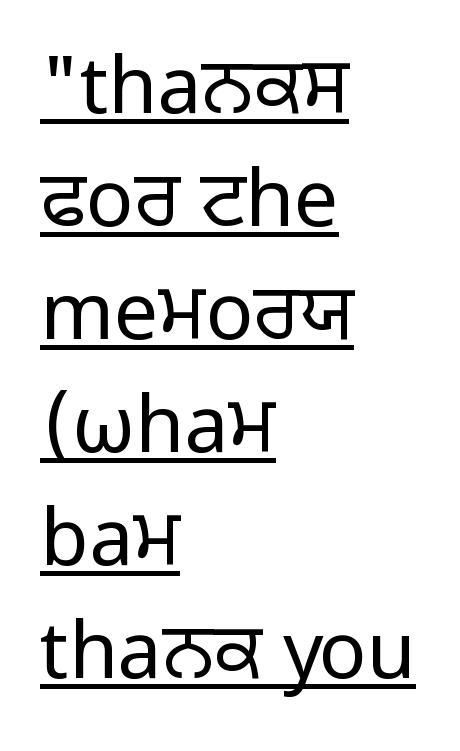
The image shows 79 px regular-weight sans-serif type, upright; set left-aligned, normal line spacing (1.43x), normal letter spacing, underlined; low stroke contrast and a medium x-height.
